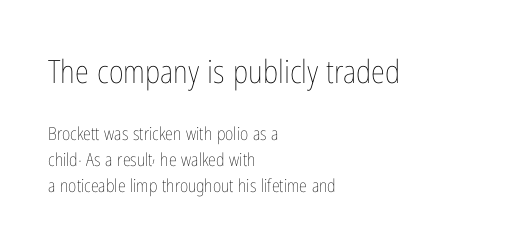
Q: Is the text bold? A: No.
Q: Is the text italic (slanted)? A: No, it is upright.
Q: Is the text underlined? A: No.
Q: How is the paragraph aligned? A: Left-aligned.
Q: Is the spacing between letters normal or unusually wide? A: Normal.
Q: Is the spacing between lines tight, normal or loose? A: Normal.
Q: Which block of text is set in a larger size, the first (top) or the second (bottom)? A: The first (top) one.
Q: Width (condensed, normal, or wide)? A: Condensed.
Q: Stroke contrast? A: Low.
Q: x-height? A: Medium.
Q: Monospaced? A: No.
